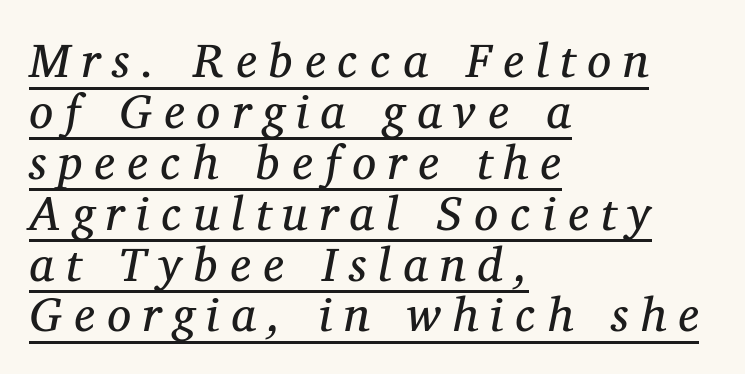
Quick note: underline on. Serifs: yes, visible at the terminals of the letterforms. The passage shown is typed in a proportional face where columns would drift. Very little white space separates one row of letters from the next. No extra ink here — the face is not bold. Someone cranked the tracking dial way up on this one.
